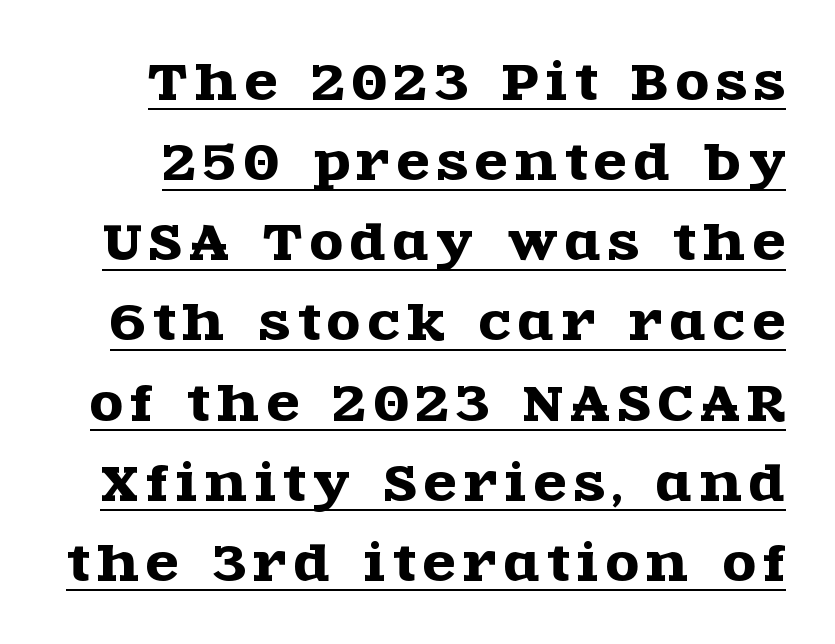
The image shows 48 px wide serif type, upright; set normal line spacing (1.67x), underlined; a large x-height.
